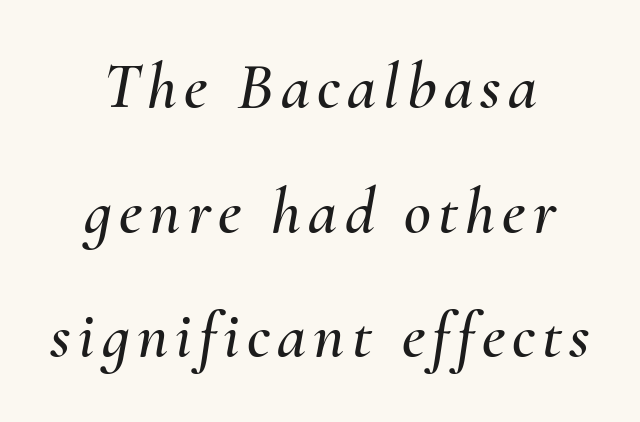
{"italic": "yes", "lean": "right", "slant_degrees": 10, "width": "normal", "stroke_contrast": "medium", "x_height": "small", "monospaced": "no", "underline": "no", "line_spacing_ratio": 1.89, "glyph_px": 66}
